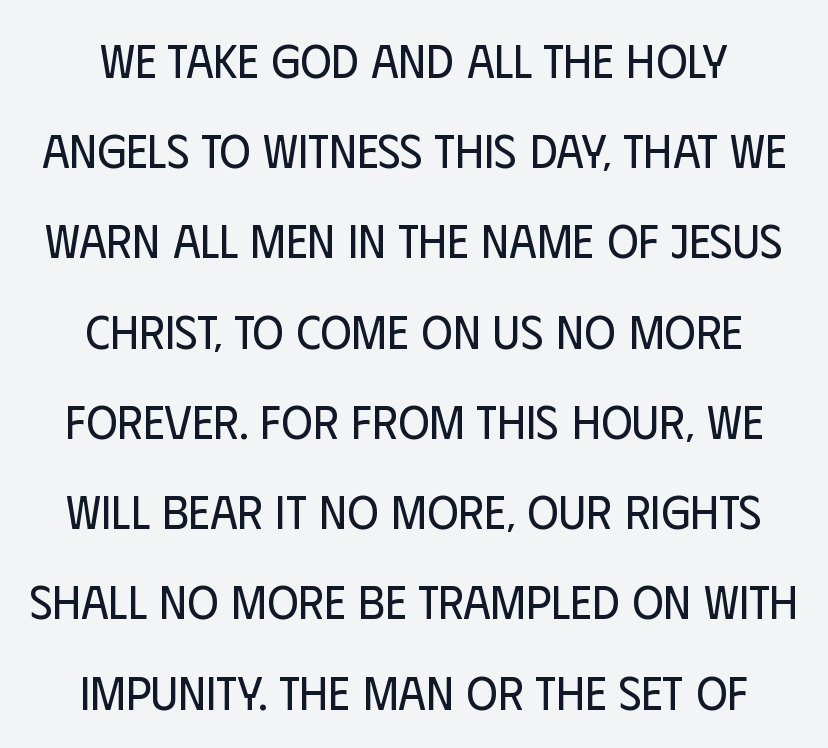
{"serif": "no", "italic": "no", "bold": "no", "weight": "regular", "width": "condensed", "stroke_contrast": "low", "x_height": "large", "monospaced": "no", "underline": "no", "line_spacing_ratio": 1.88, "letter_spacing": "normal", "letter_spacing_em": 0.0, "glyph_px": 48}
